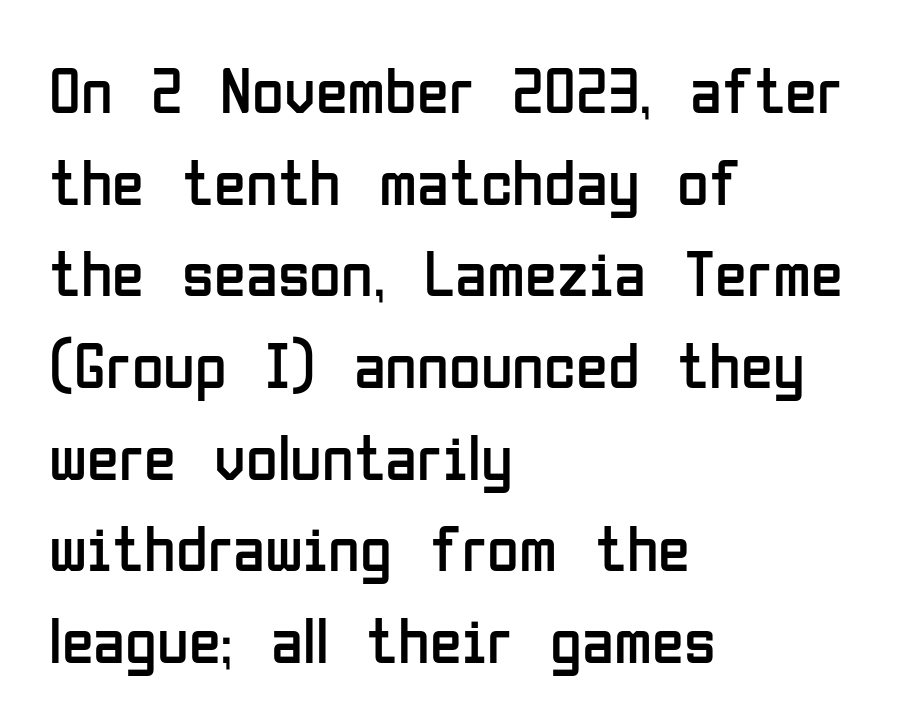
Nothing sits at the stroke ends, so this counts as sans-serif. Is there much room between lines? A standard amount, neither cramped nor airy. Characters follow at the spacing the type designer built in. Proportional: the letters do not fall into vertical columns. Check the space under the baseline: it is left empty.
